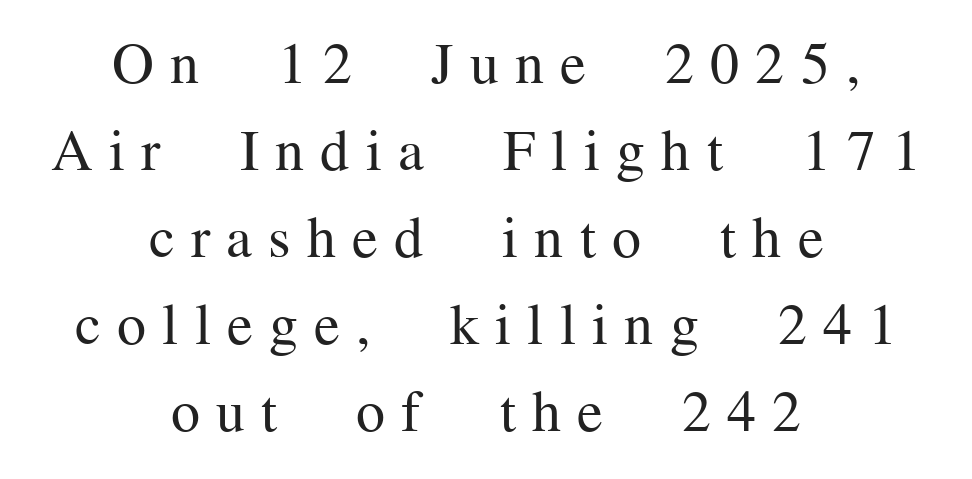
Every row of glyphs is offset so its center matches the block's center. Display-style spreading of the glyphs; the letterfit is very open. In terms of leading, this rendering sits right in the middle. Serif or sans? Serif — the stroke terminals have little feet. Unbolded letterforms with no extra heft. This sample uses an upright cut, with every glyph sitting square on the baseline.
